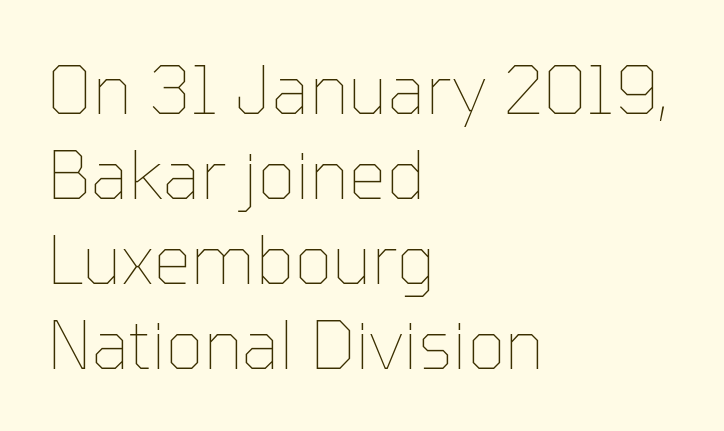
Q: Is the text bold? A: No.
Q: Is the text italic (slanted)? A: No, it is upright.
Q: Is the text underlined? A: No.
Q: How is the paragraph aligned? A: Left-aligned.
Q: Is the spacing between letters normal or unusually wide? A: Normal.
Q: Is the spacing between lines tight, normal or loose? A: Normal.
Q: Width (condensed, normal, or wide)? A: Normal.
Q: Stroke contrast? A: Low.
Q: x-height? A: Medium.
Q: Monospaced? A: No.
